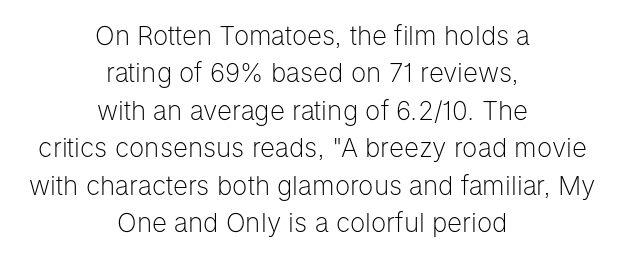
Words float on clear page, feet unadorned. The line texture is even and compact thanks to regular tracking. Stems here are at most as thick as an everyday book face. Do the letters lean? They stand straight.
